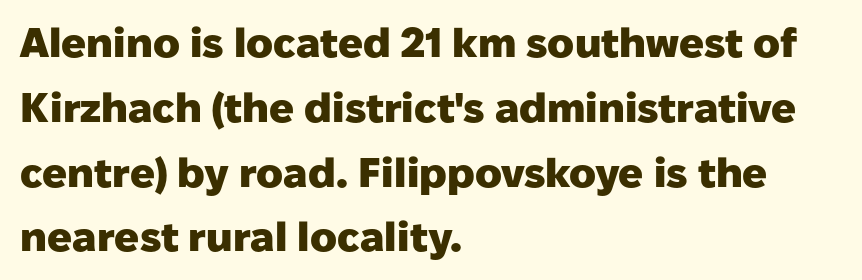
{"serif": "no", "italic": "no", "bold": "yes", "weight": "heavy", "width": "normal", "stroke_contrast": "low", "x_height": "medium", "monospaced": "no", "underline": "no", "align": "left", "line_spacing": "normal", "line_spacing_ratio": 1.58, "letter_spacing": "normal", "letter_spacing_em": 0.0, "glyph_px": 41}
